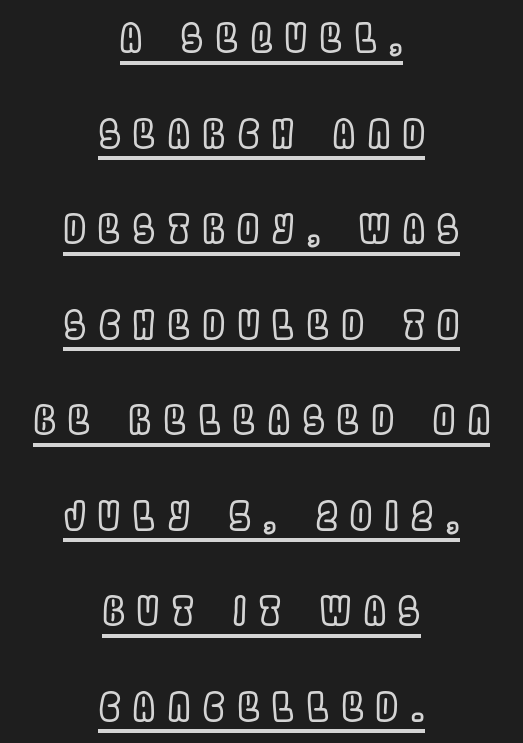
{"italic": "no", "width": "condensed", "x_height": "large", "monospaced": "no", "underline": "yes", "align": "center", "line_spacing": "loose", "line_spacing_ratio": 2.45, "letter_spacing": "wide", "letter_spacing_em": 0.33, "glyph_px": 39}
